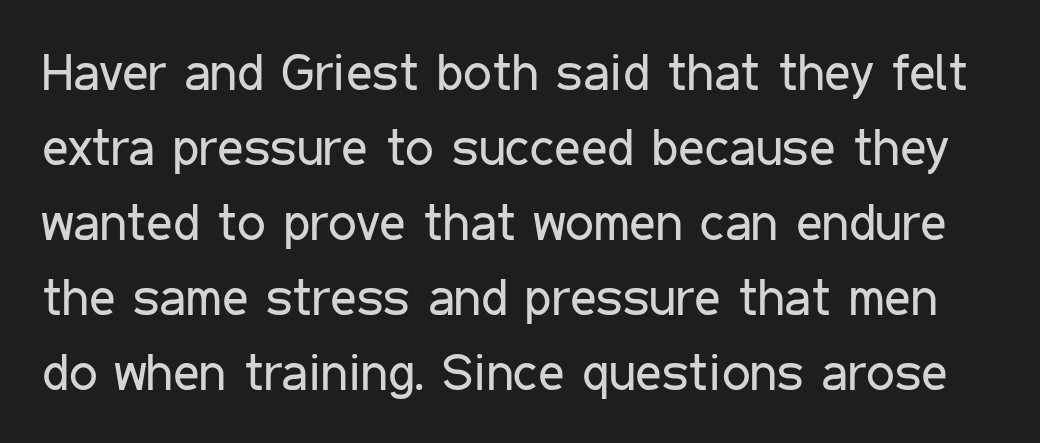
The image shows 51 px regular-weight, condensed sans-serif type, upright; set normal line spacing (1.47x), normal letter spacing, not underlined; low stroke contrast and a medium x-height.
